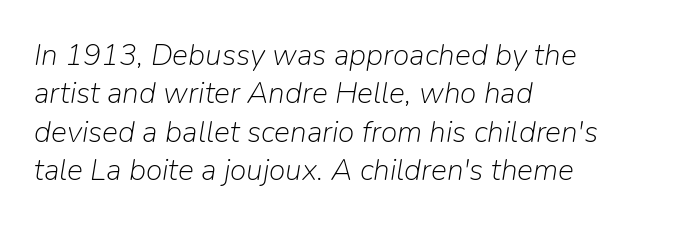
Baseline-to-baseline distance is the conventional proportion of letter height. Style check: oblique. Each row of text sits above clean, open space. The typeface has the unassuming heft of standard copy or less. Short note: letters normally spaced.
